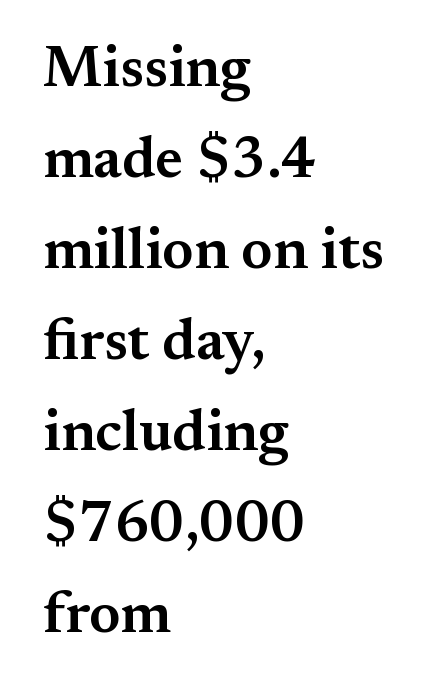
Q: Is the text bold? A: Semi-bold.
Q: Is the text italic (slanted)? A: No, it is upright.
Q: Is the typeface a serif or a sans-serif typeface? A: Serif.
Q: Is the text underlined? A: No.
Q: How is the paragraph aligned? A: Left-aligned.
Q: Is the spacing between letters normal or unusually wide? A: Normal.
Q: Is the spacing between lines tight, normal or loose? A: Normal.
Q: Width (condensed, normal, or wide)? A: Normal.
Q: Stroke contrast? A: Medium.
Q: x-height? A: Small.
Q: Monospaced? A: No.
